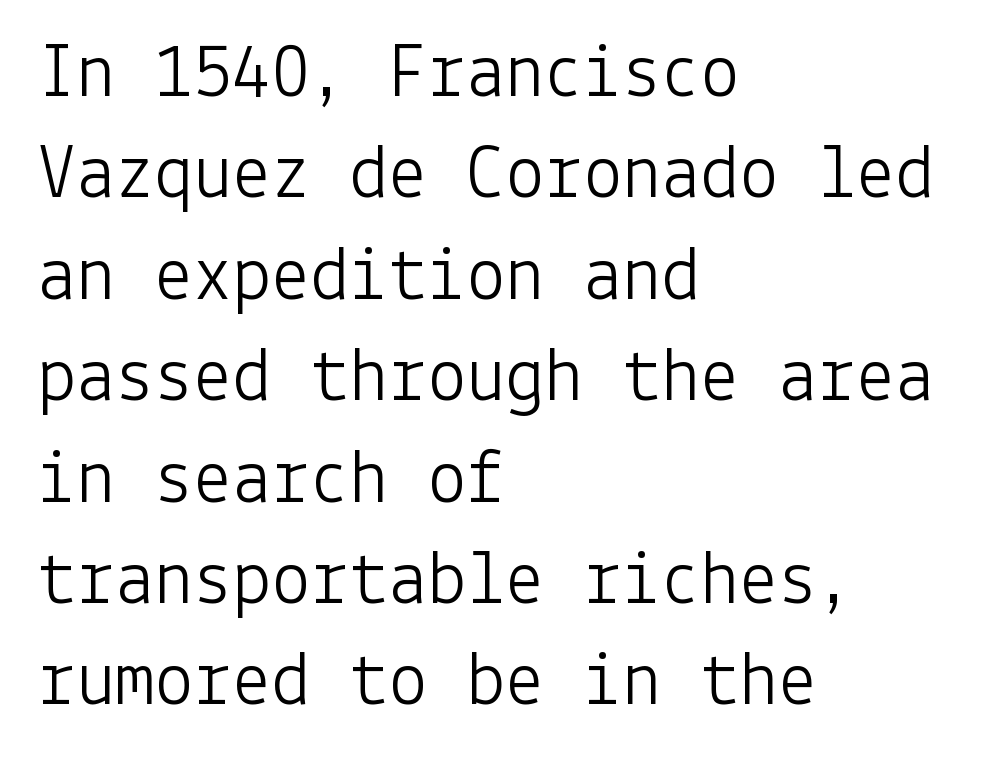
The image shows 78 px light sans-serif type, upright; set left-aligned, normal line spacing (1.3x), normal letter spacing, not underlined; low stroke contrast and a medium x-height.
